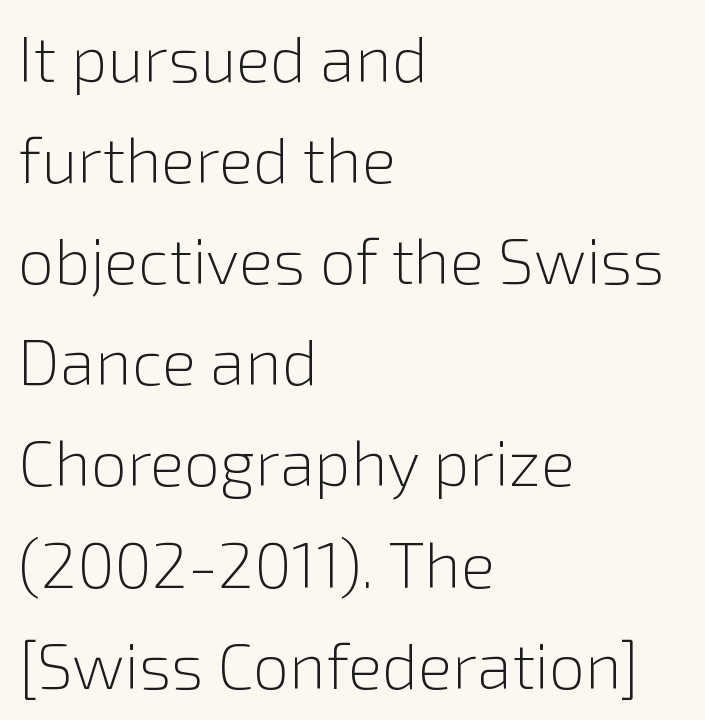
A bare baseline throughout the passage. These lines are rendered in a variable-pitch font. The paragraph has a hard left edge and a soft right edge. Bold? No — there's no thickening of the strokes. This is the regular roman posture of the typeface. Evenly set lines give the paragraph a standard silhouette.
